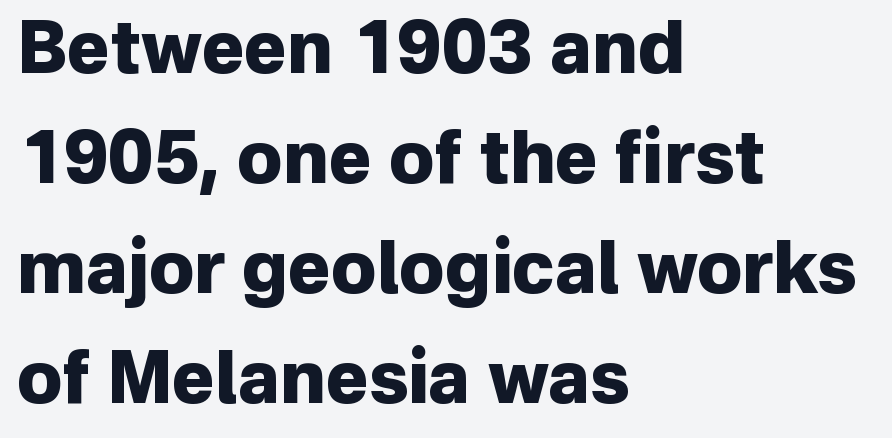
Q: Is the text bold? A: Yes.
Q: Is the text italic (slanted)? A: No, it is upright.
Q: Is the typeface a serif or a sans-serif typeface? A: Sans-serif.
Q: Is the text underlined? A: No.
Q: How is the paragraph aligned? A: Left-aligned.
Q: Is the spacing between letters normal or unusually wide? A: Normal.
Q: Is the spacing between lines tight, normal or loose? A: Normal.
Q: Width (condensed, normal, or wide)? A: Normal.
Q: Stroke contrast? A: Low.
Q: x-height? A: Medium.
Q: Monospaced? A: No.
